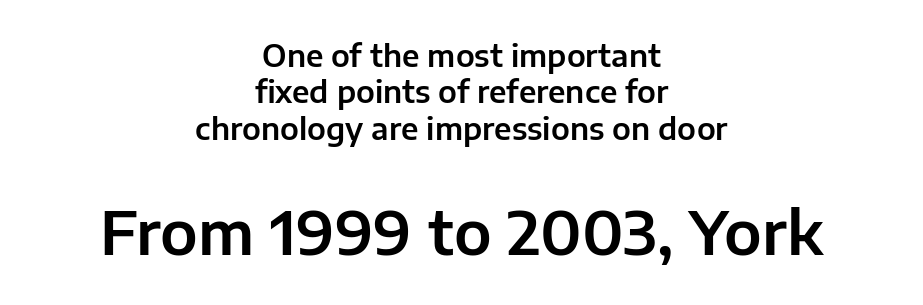
Of the two passages, the one underneath uses the larger point size. Classification — sans serif. A bare baseline throughout the passage. Do the characters align in a grid? No, the font is proportional. The rendering keeps characters at their native spacing. Compared with a flush-left layout, this one balances lines on the center instead.
